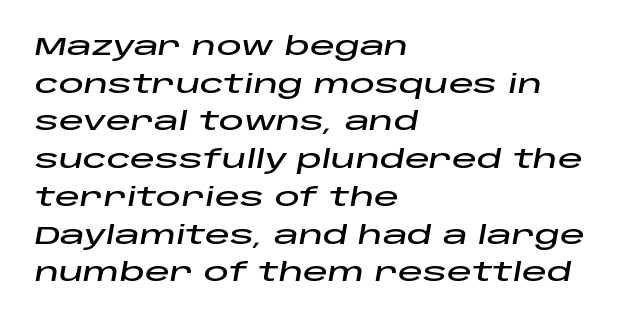
{"italic": "yes", "lean": "right", "slant_degrees": 10, "underline": "no", "align": "left", "line_spacing": "normal", "line_spacing_ratio": 1.51, "letter_spacing": "normal", "letter_spacing_em": 0.0, "glyph_px": 25}
